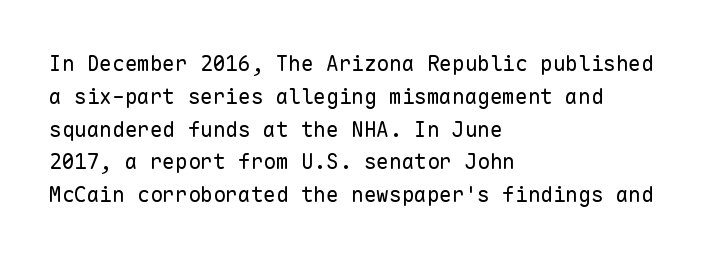
Q: Is the text bold? A: No.
Q: Is the text italic (slanted)? A: No, it is upright.
Q: Is the text underlined? A: No.
Q: How is the paragraph aligned? A: Left-aligned.
Q: Is the spacing between letters normal or unusually wide? A: Normal.
Q: Is the spacing between lines tight, normal or loose? A: Normal.
